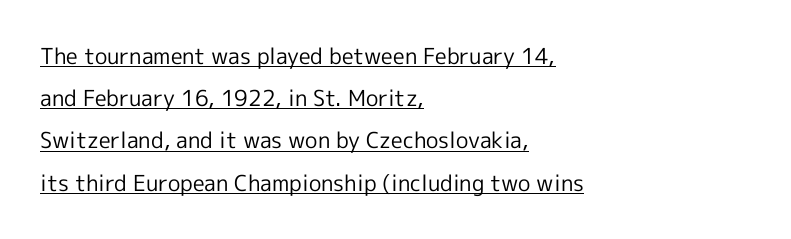
{"italic": "no", "bold": "no", "underline": "yes", "align": "left", "line_spacing": "loose", "line_spacing_ratio": 1.92, "letter_spacing": "normal", "letter_spacing_em": 0.0, "glyph_px": 22}
